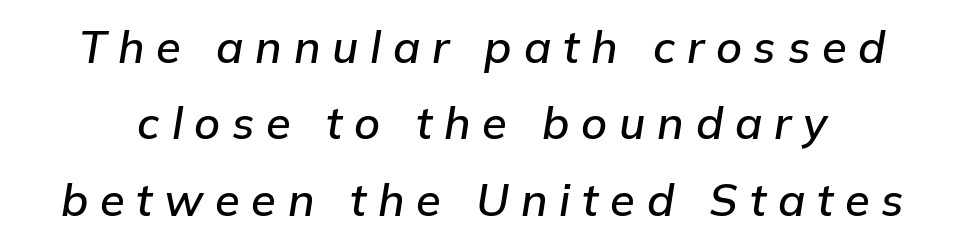
{"italic": "yes", "lean": "right", "slant_degrees": 9, "width": "normal", "stroke_contrast": "low", "x_height": "medium", "monospaced": "no", "underline": "no", "line_spacing": "normal", "line_spacing_ratio": 1.7, "letter_spacing": "wide", "letter_spacing_em": 0.26, "glyph_px": 45}
